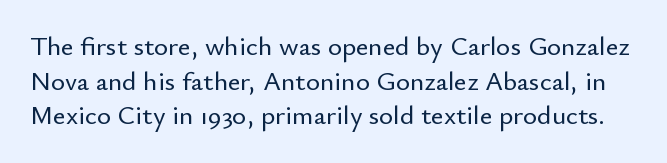
{"italic": "no", "underline": "no", "line_spacing": "normal", "line_spacing_ratio": 1.28, "letter_spacing": "normal", "letter_spacing_em": 0.0, "glyph_px": 27}
